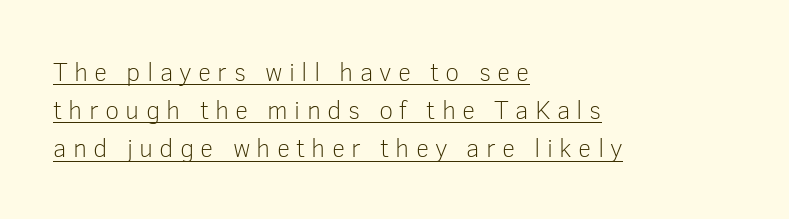
Posture: vertical. Each new line begins a customary step beneath the previous one. The strokes are not fattened; the text isn't bold. Display-style spreading of the glyphs; the letterfit is very open. A classic flush-left, rag-right setting is used for this passage. The specimen includes a rule beneath the text block's lines.
